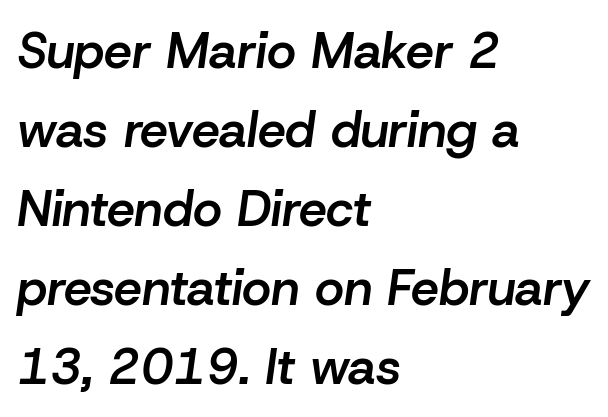
{"italic": "yes", "lean": "right", "slant_degrees": 8, "bold": "semi", "weight": "semibold", "width": "normal", "stroke_contrast": "low", "x_height": "medium", "monospaced": "no", "underline": "no", "align": "left", "line_spacing": "normal", "line_spacing_ratio": 1.58, "letter_spacing": "normal", "letter_spacing_em": 0.0, "glyph_px": 50}
